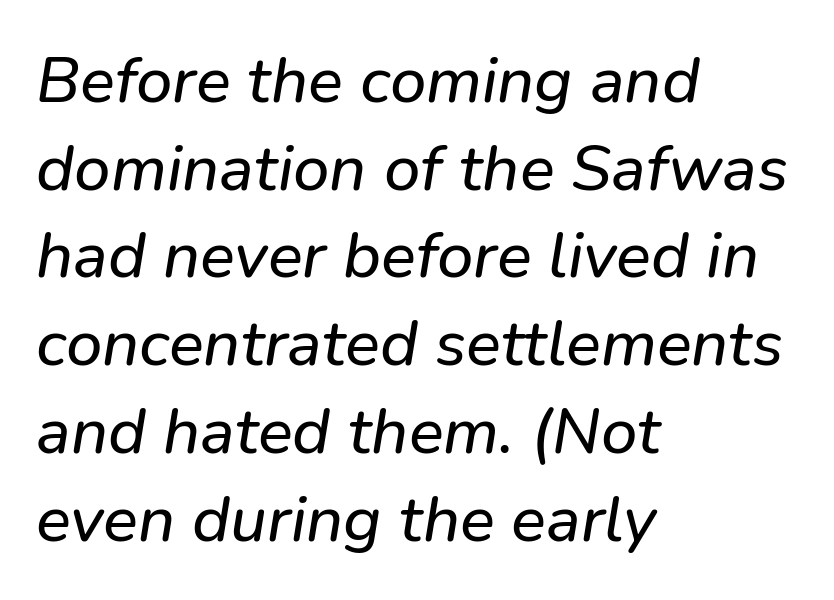
Words float on clear page, feet unadorned. Spacing verdict: proportional, widths tailored to each character. The whole block is typeset with a tilt. Nothing unusual about the tracking: characters are spaced as the font intends.
